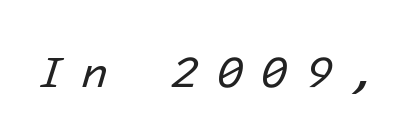
The typography opts for an oblique posture over an upright one. These lines are rendered in a fixed-pitch font. No extra ink here — the face is not bold. Inter-character spacing is expanded well beyond the font's built-in metrics.
